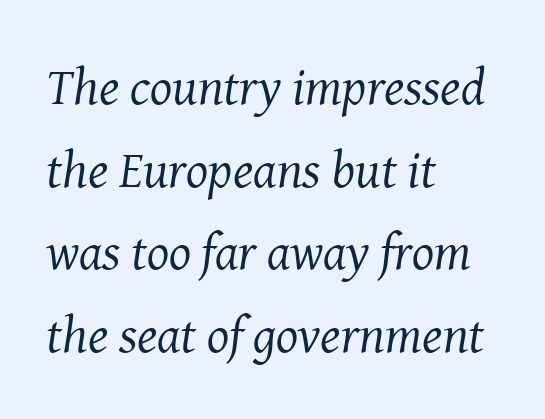
Compared with a typical body face, this is equally light or lighter still. This block has exactly the height ordinary leading produces. This is oblique type, the kind used for emphasis or titles. No word sits above an underline.
